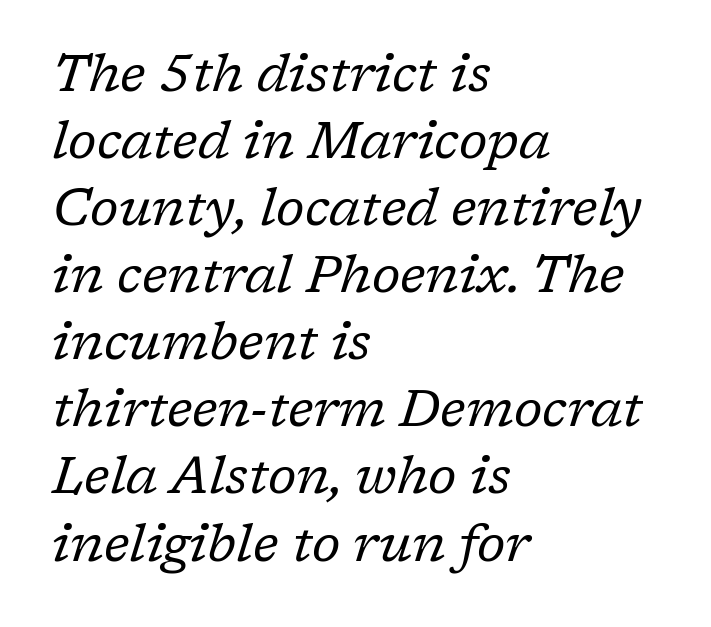
{"serif": "yes", "italic": "yes", "lean": "right", "slant_degrees": 17, "bold": "no", "weight": "regular", "width": "normal", "stroke_contrast": "low", "x_height": "medium", "monospaced": "no", "underline": "no", "align": "left", "line_spacing": "normal", "line_spacing_ratio": 1.29, "letter_spacing": "normal", "letter_spacing_em": 0.0, "glyph_px": 52}
